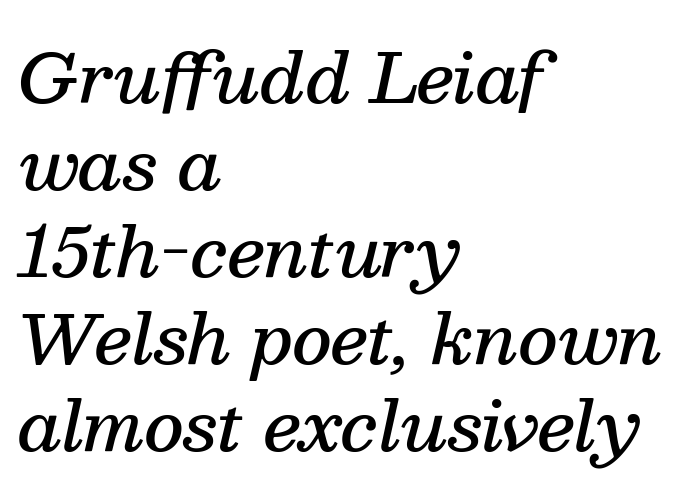
The image shows 68 px semibold serif type, italic (leaning right); set left-aligned, normal line spacing (1.28x), normal letter spacing, not underlined; medium stroke contrast and a medium x-height.
